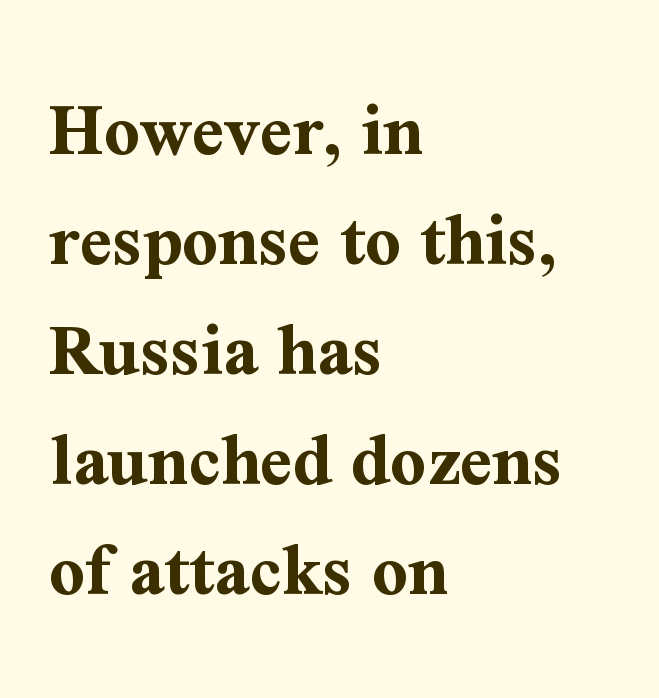
Q: Is the text bold? A: Yes.
Q: Is the text italic (slanted)? A: No, it is upright.
Q: Is the typeface a serif or a sans-serif typeface? A: Serif.
Q: Is the text underlined? A: No.
Q: How is the paragraph aligned? A: Left-aligned.
Q: Is the spacing between letters normal or unusually wide? A: Normal.
Q: Is the spacing between lines tight, normal or loose? A: Normal.
Q: Width (condensed, normal, or wide)? A: Normal.
Q: Stroke contrast? A: Medium.
Q: x-height? A: Medium.
Q: Monospaced? A: No.
